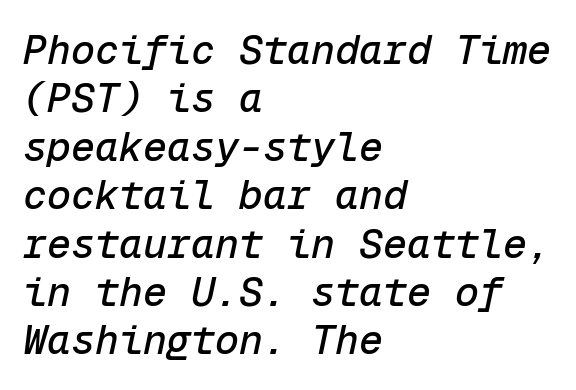
{"italic": "yes", "lean": "right", "slant_degrees": 12, "width": "normal", "stroke_contrast": "low", "x_height": "medium", "monospaced": "yes", "underline": "no", "align": "left", "line_spacing_ratio": 1.21, "letter_spacing": "normal", "letter_spacing_em": 0.0, "glyph_px": 40}
